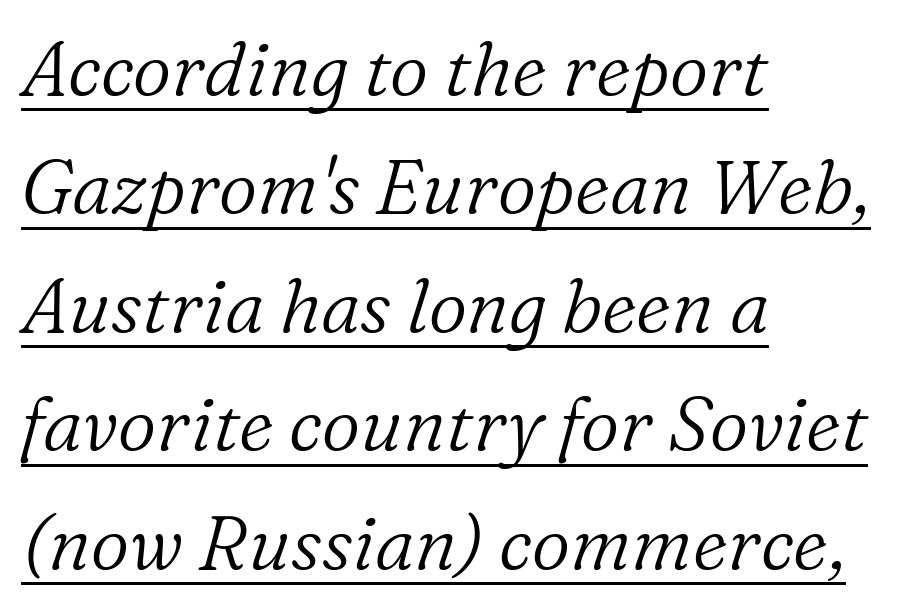
Q: Is the text bold? A: No.
Q: Is the text italic (slanted)? A: Yes, it leans right by about 16 degrees.
Q: Is the typeface a serif or a sans-serif typeface? A: Serif.
Q: Is the text underlined? A: Yes.
Q: How is the paragraph aligned? A: Left-aligned.
Q: Is the spacing between letters normal or unusually wide? A: Normal.
Q: Is the spacing between lines tight, normal or loose? A: Normal.
Q: Width (condensed, normal, or wide)? A: Normal.
Q: Stroke contrast? A: Low.
Q: x-height? A: Medium.
Q: Monospaced? A: No.
